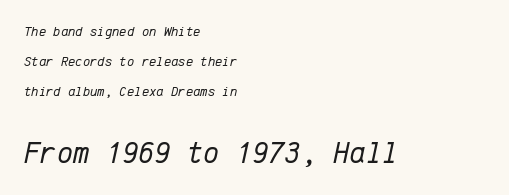
{"italic": "yes", "lean": "right", "slant_degrees": 12, "bold": "no", "weight": "regular", "width": "normal", "stroke_contrast": "low", "x_height": "medium", "monospaced": "yes", "underline": "no", "align": "left", "line_spacing": "loose", "line_spacing_ratio": 2.13, "letter_spacing": "normal", "letter_spacing_em": 0.0, "larger_block": "second", "size_ratio": 2.21, "glyph_px": 31}
